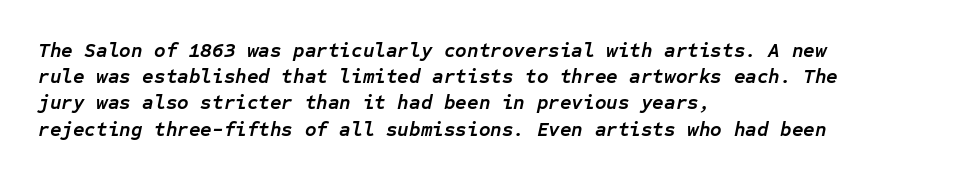
Q: Is the text bold? A: Yes.
Q: Is the text italic (slanted)? A: Yes, it leans right by about 12 degrees.
Q: Is the text underlined? A: No.
Q: How is the paragraph aligned? A: Left-aligned.
Q: Is the spacing between letters normal or unusually wide? A: Normal.
Q: Is the spacing between lines tight, normal or loose? A: Normal.
